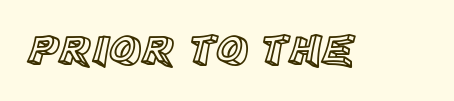
{"width": "normal", "x_height": "large", "monospaced": "no", "underline": "no", "letter_spacing": "normal", "letter_spacing_em": 0.0, "glyph_px": 44}
